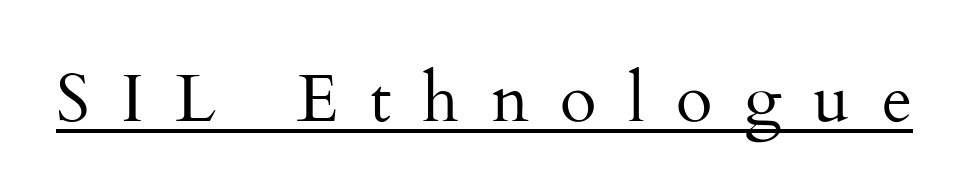
This rendering widens character spacing well past its baseline value. This reads as an unemphasized weight, regular at the heaviest. A roman cut, with each character standing at attention. Underlining? Definitely there. The rendering uses natural spacing where letterforms have individual widths. The glyphs in this specimen are seriffed.
